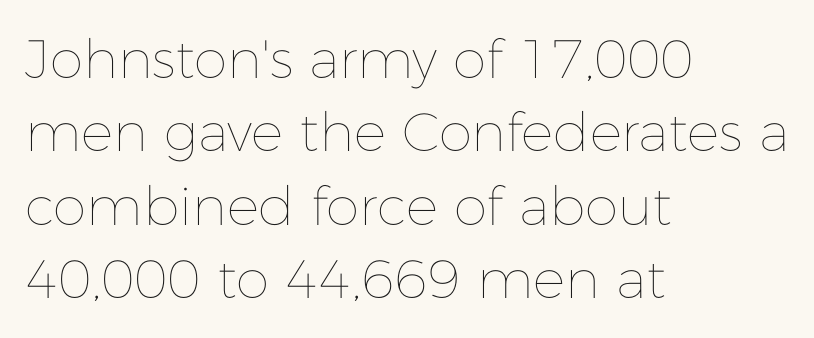
The image shows 54 px thin type, upright; set left-aligned, normal line spacing (1.36x), normal letter spacing, not underlined; low stroke contrast and a medium x-height.
